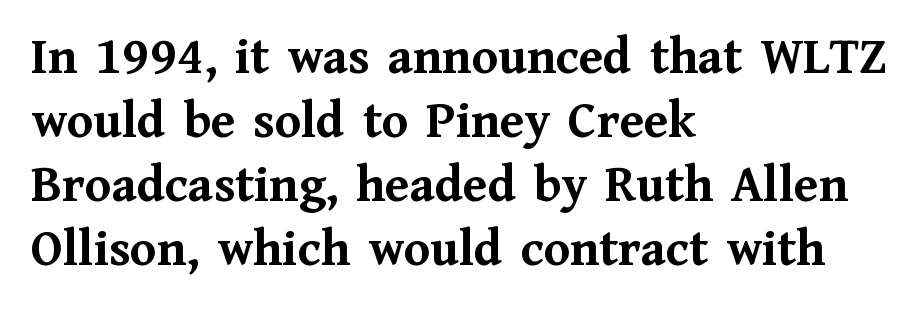
{"serif": "yes", "italic": "no", "bold": "yes", "weight": "semibold", "width": "normal", "stroke_contrast": "medium", "x_height": "medium", "monospaced": "no", "underline": "no", "align": "left", "line_spacing_ratio": 1.21, "letter_spacing": "normal", "letter_spacing_em": 0.0, "glyph_px": 53}
